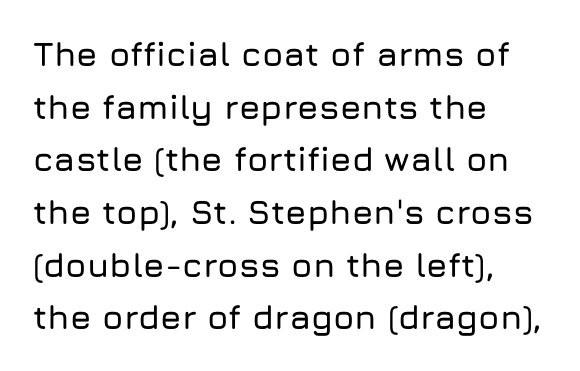
{"serif": "no", "italic": "no", "width": "normal", "stroke_contrast": "low", "x_height": "medium", "monospaced": "no", "underline": "no", "align": "left", "line_spacing": "normal", "line_spacing_ratio": 1.55, "letter_spacing": "normal", "letter_spacing_em": 0.0, "glyph_px": 34}
